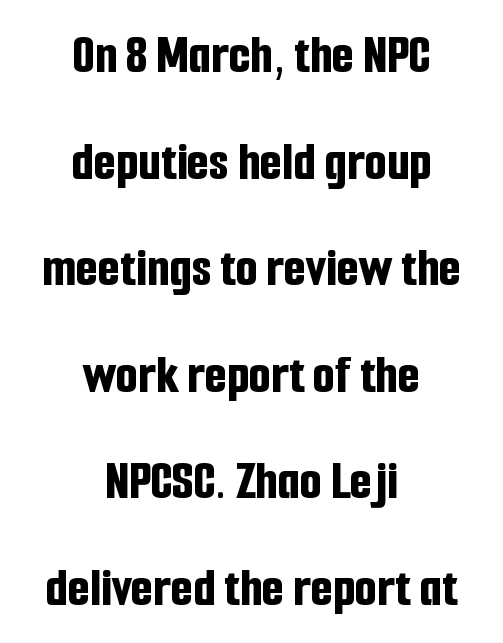
Q: Is the text bold? A: Yes.
Q: Is the text italic (slanted)? A: No, it is upright.
Q: Is the typeface a serif or a sans-serif typeface? A: Sans-serif.
Q: Is the text underlined? A: No.
Q: How is the paragraph aligned? A: Centered.
Q: Is the spacing between letters normal or unusually wide? A: Normal.
Q: Width (condensed, normal, or wide)? A: Condensed.
Q: Stroke contrast? A: Low.
Q: x-height? A: Medium.
Q: Monospaced? A: No.
